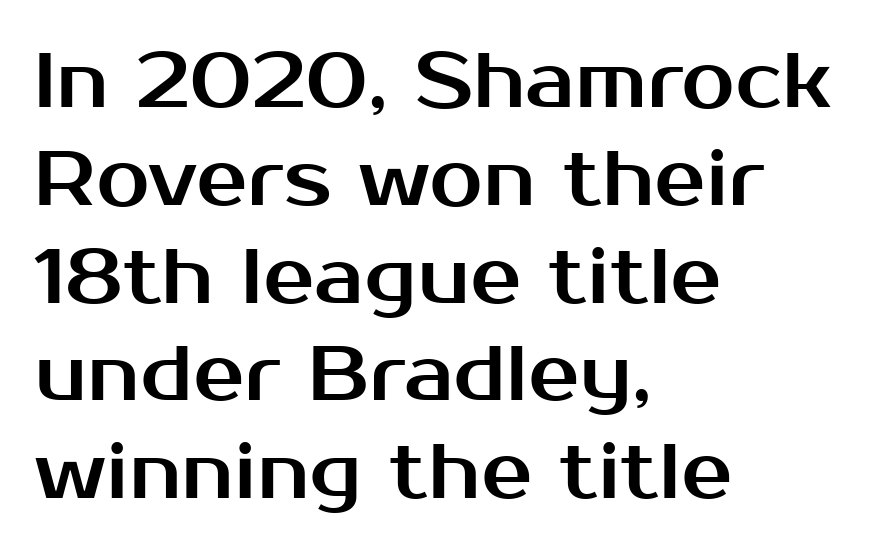
The image shows 77 px sans-serif type, upright; set left-aligned, normal line spacing (1.27x), normal letter spacing, not underlined; medium stroke contrast and a medium x-height.
